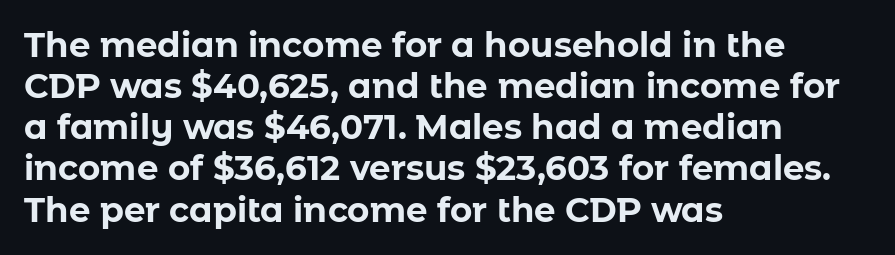
Q: Is the text bold? A: Yes.
Q: Is the text italic (slanted)? A: No, it is upright.
Q: Is the typeface a serif or a sans-serif typeface? A: Sans-serif.
Q: Is the text underlined? A: No.
Q: How is the paragraph aligned? A: Left-aligned.
Q: Is the spacing between letters normal or unusually wide? A: Normal.
Q: Width (condensed, normal, or wide)? A: Normal.
Q: Stroke contrast? A: Low.
Q: x-height? A: Medium.
Q: Monospaced? A: No.
